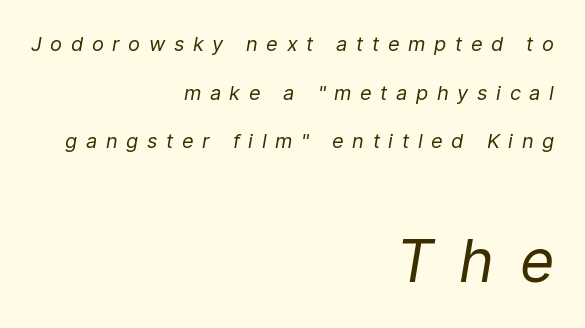
Each letter keeps its own natural width here, so spacing adapts to shape. This sample uses expanded letter spacing, leaving extra air between glyphs. Weight: in the light-to-regular range. Horizontally, the lines are justified to the trailing edge only. The lettering tilts uniformly, giving the passage an italic look.
